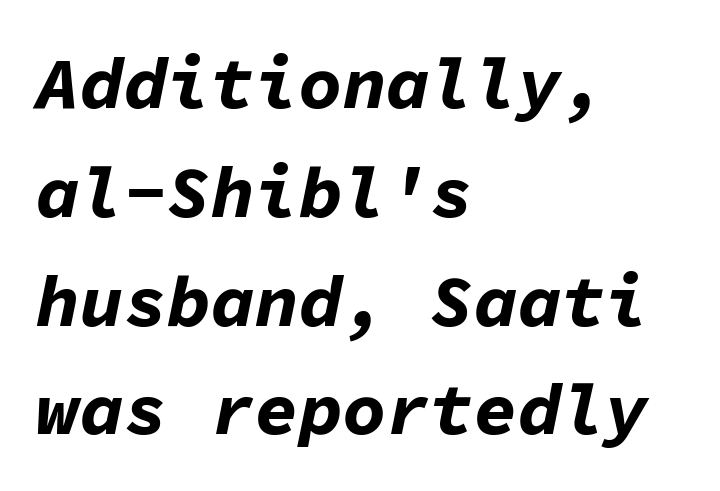
Honestly, the row spacing looks completely unremarkable. Would a proofreader flag this as italicized? Yes. The letters are bold, with thick, heavy strokes. Is this a fixed-width face? Yes — each glyph sits in an identical cell. Rule under the text: the space is simply empty.
